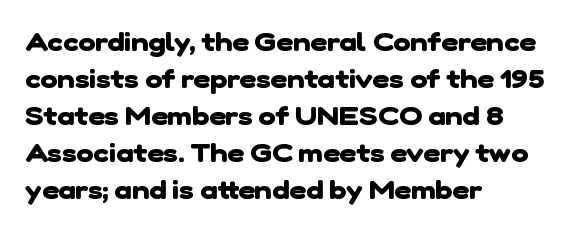
{"bold": "yes", "underline": "no", "align": "left", "line_spacing": "normal", "line_spacing_ratio": 1.42, "letter_spacing": "normal", "letter_spacing_em": 0.0, "glyph_px": 26}
